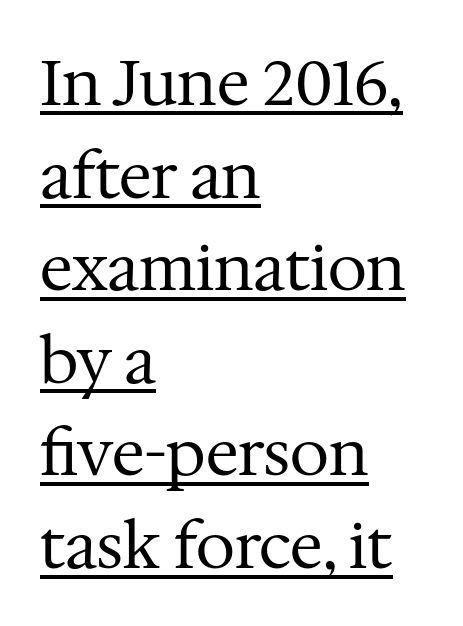
You could not count columns in this text — the font is proportionally spaced. The lines sit at an ordinary, default distance from one another. Letters have the restrained weight of plain body copy at most. Examine the stroke ends and you'll spot serifs.
